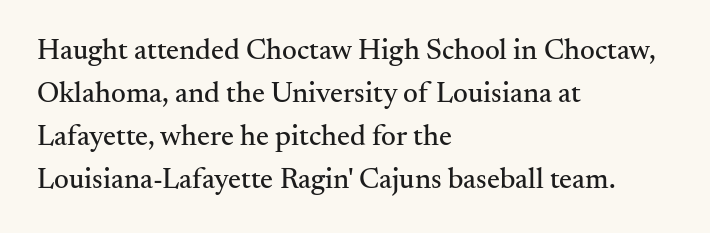
{"serif": "yes", "italic": "no", "width": "normal", "stroke_contrast": "medium", "x_height": "small", "monospaced": "no", "underline": "no", "align": "left", "line_spacing": "normal", "line_spacing_ratio": 1.48, "letter_spacing": "normal", "letter_spacing_em": 0.0, "glyph_px": 29}
